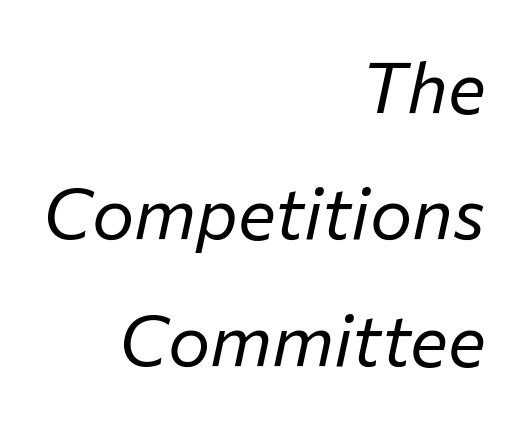
Q: Is the text bold? A: No.
Q: Is the text italic (slanted)? A: Yes, it leans right by about 12 degrees.
Q: Is the text underlined? A: No.
Q: How is the paragraph aligned? A: Right-aligned.
Q: Is the spacing between letters normal or unusually wide? A: Normal.
Q: Width (condensed, normal, or wide)? A: Normal.
Q: Stroke contrast? A: Low.
Q: x-height? A: Medium.
Q: Monospaced? A: No.
